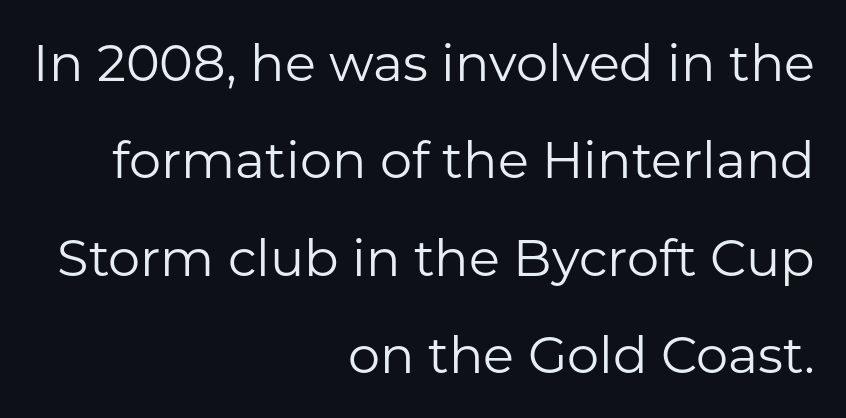
The image shows 51 px regular-weight sans-serif type, upright; set right-aligned, loose line spacing (1.91x), normal letter spacing, not underlined; low stroke contrast and a medium x-height.
